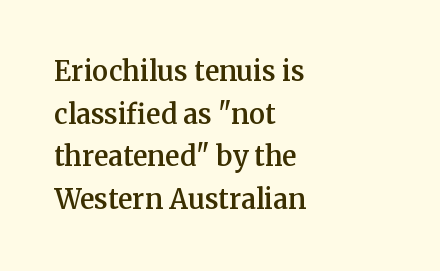
The characters look somewhat weighty, a semibold short of true bold. This sample uses an upright cut, with every glyph sitting square on the baseline. The horizontal fit of the characters is conventional and even. The ragged edge is on the right, which tells us the setting is flush left. This block has exactly the height ordinary leading produces. Glance below the letters and you will spot only blank space.
